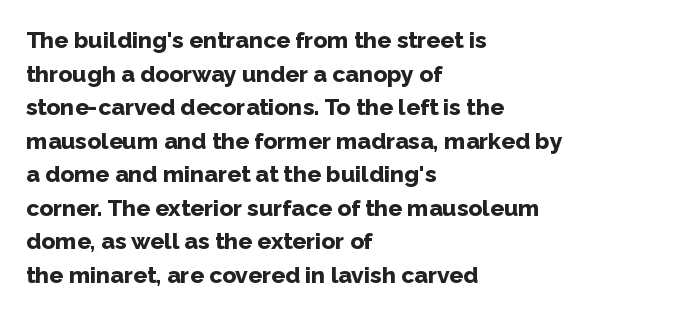
The image shows 23 px bold type, upright; set left-aligned, normal line spacing (1.46x), normal letter spacing, not underlined.
